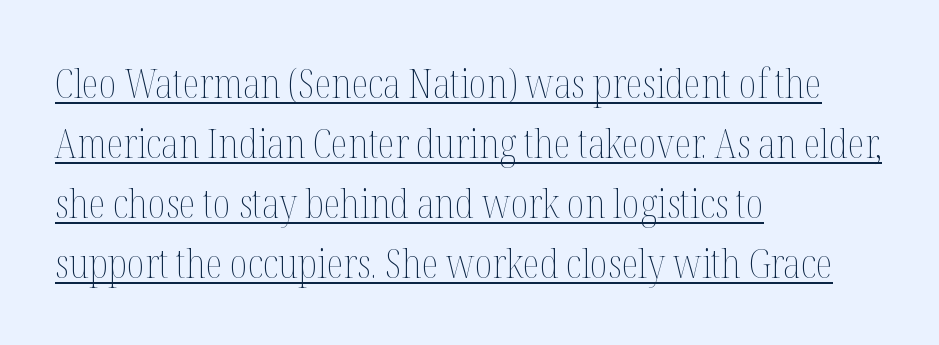
The image shows 40 px thin, condensed type, upright; set left-aligned, normal line spacing (1.5x), normal letter spacing, underlined; medium stroke contrast and a medium x-height.
